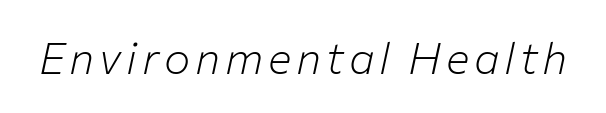
Stroke mass is kept to a normal reading level or below. An italicized treatment has been applied to the whole sample. Is this a fixed-width face? No — the glyphs have proportional, varying widths. Check under the words: just untouched page.
